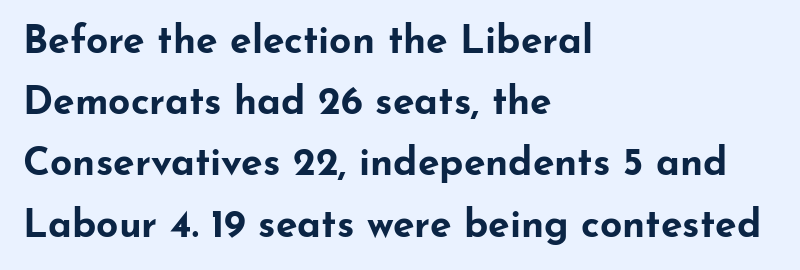
{"serif": "no", "italic": "no", "bold": "yes", "weight": "bold", "width": "wide", "stroke_contrast": "low", "x_height": "small", "monospaced": "no", "underline": "no", "align": "left", "line_spacing": "normal", "line_spacing_ratio": 1.57, "letter_spacing": "normal", "letter_spacing_em": 0.0, "glyph_px": 39}
